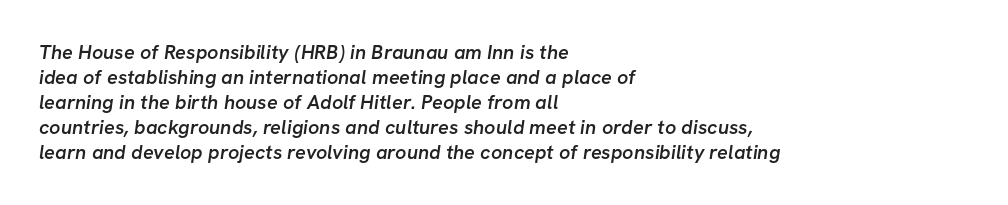
{"bold": "semi", "underline": "no", "align": "left", "line_spacing": "normal", "line_spacing_ratio": 1.25, "letter_spacing": "normal", "letter_spacing_em": 0.0, "glyph_px": 20}
